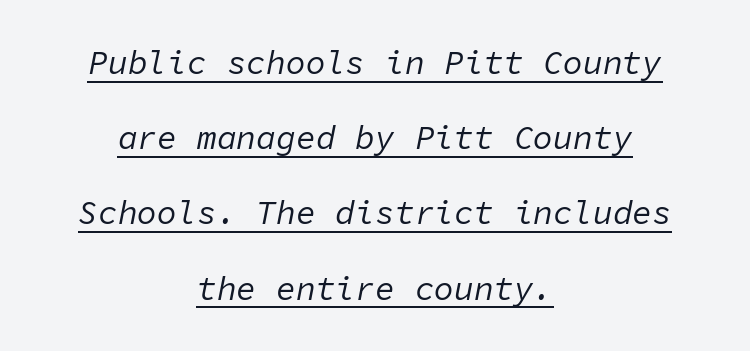
Q: Is the text bold? A: No.
Q: Is the text italic (slanted)? A: Yes, it leans right by about 11 degrees.
Q: Is the text underlined? A: Yes.
Q: How is the paragraph aligned? A: Centered.
Q: Is the spacing between letters normal or unusually wide? A: Normal.
Q: Is the spacing between lines tight, normal or loose? A: Loose.
Q: Width (condensed, normal, or wide)? A: Normal.
Q: Stroke contrast? A: Low.
Q: x-height? A: Medium.
Q: Monospaced? A: Yes.
